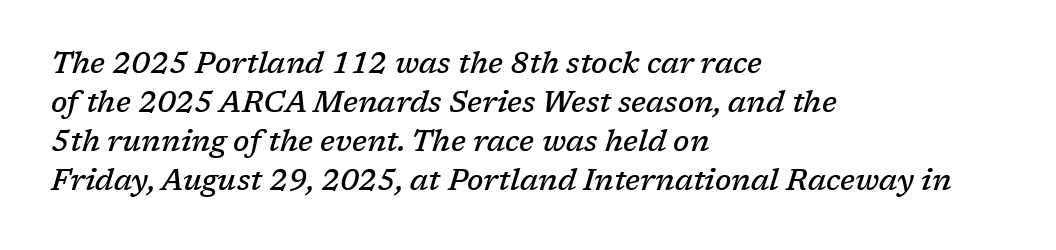
Horizontally, the lines are justified to the leading edge only. Nobody drew a line under any word here. This sample keeps an unexceptional amount of space between lines. Note the varied advance widths — an 'i' is clearly narrower than an 'm'.
